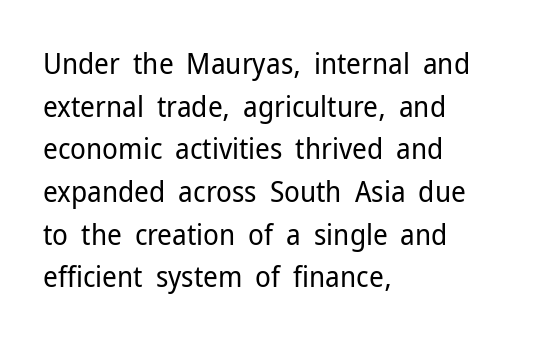
The image shows 29 px regular-weight sans-serif type, upright; set left-aligned, normal line spacing (1.47x), normal letter spacing, not underlined; low stroke contrast and a medium x-height.
